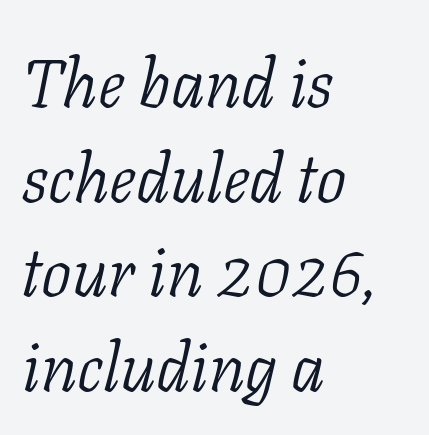
Q: Is the text bold? A: No.
Q: Is the text italic (slanted)? A: Yes, it leans right by about 11 degrees.
Q: Is the typeface a serif or a sans-serif typeface? A: Serif.
Q: Is the text underlined? A: No.
Q: How is the paragraph aligned? A: Left-aligned.
Q: Is the spacing between letters normal or unusually wide? A: Normal.
Q: Is the spacing between lines tight, normal or loose? A: Normal.
Q: Width (condensed, normal, or wide)? A: Normal.
Q: Stroke contrast? A: Low.
Q: x-height? A: Medium.
Q: Monospaced? A: No.
